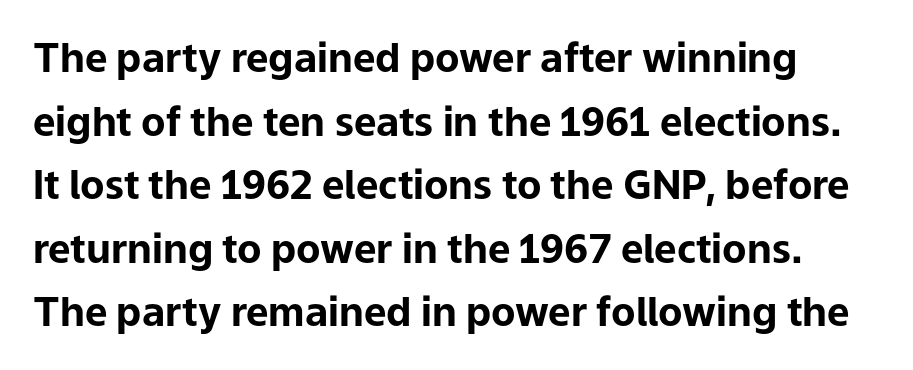
Horizontal bands of white between lines are of average thickness. The tracking reads as untouched default to a designer's eye. A roman cut, with each character standing at attention. A sans-serif font was chosen for this passage. Character widths vary here, with narrow letters taking less room than wide ones. Just letters on the line, the space beneath them empty.
